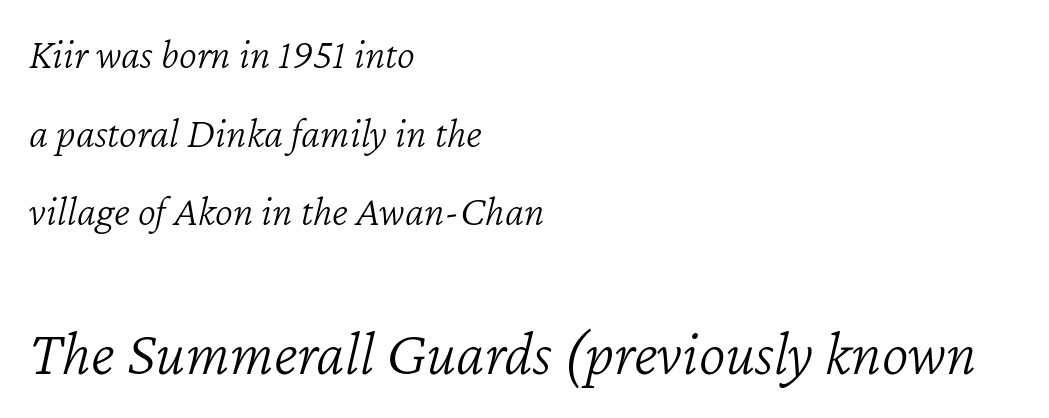
The image shows 64 px light type, italic (leaning right); set left-aligned, line spacing 1.83x, normal letter spacing, not underlined; the second (bottom) block is 1.49x larger; low stroke contrast and a medium x-height.
